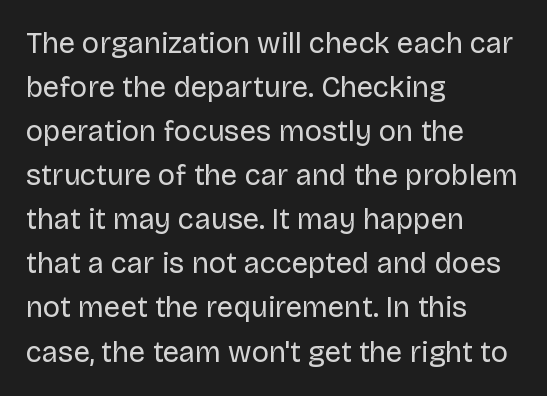
The image shows 29 px regular-weight sans-serif type, upright; set left-aligned, normal line spacing (1.52x), normal letter spacing, not underlined; low stroke contrast and a large x-height.
